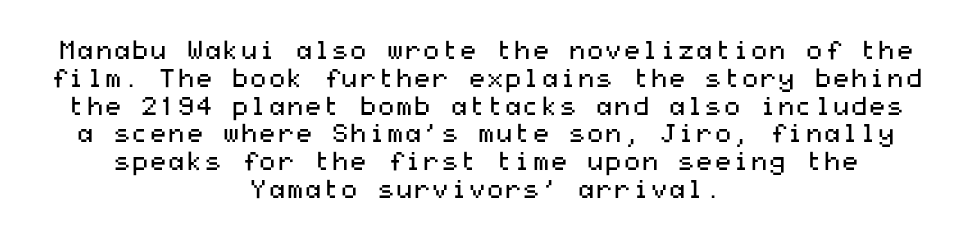
The image shows 26 px text type, upright; set centered, tight line spacing (1.07x), normal letter spacing, not underlined.
